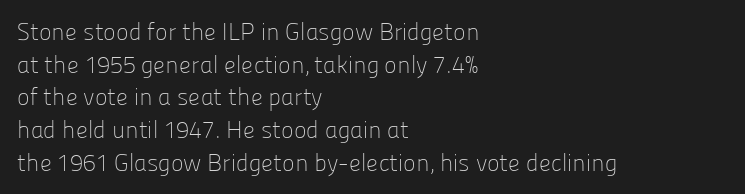
{"italic": "no", "bold": "no", "underline": "no", "align": "left", "line_spacing": "normal", "line_spacing_ratio": 1.36, "letter_spacing": "normal", "letter_spacing_em": 0.0, "glyph_px": 24}
